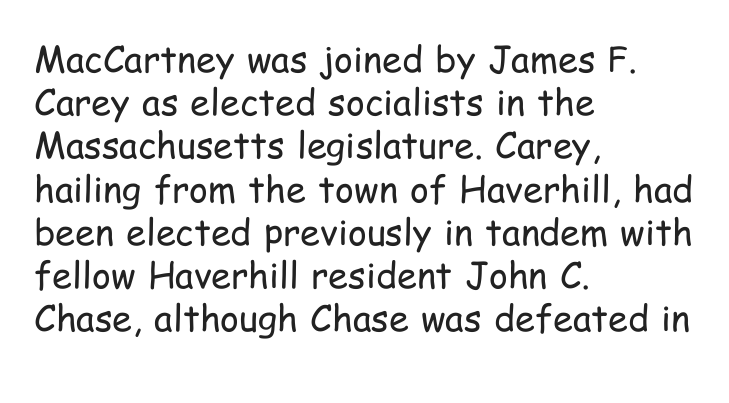
In terms of letterform style, serifs are entirely absent. This sample is left-justified, so line endings fall wherever the words run out. Descender tails drop into unmarked territory. You could not count columns in this text — the font is proportionally spaced. The font is comparable to plain body text, perhaps lighter. Standard letterfit; no display-style spreading of the glyphs.
